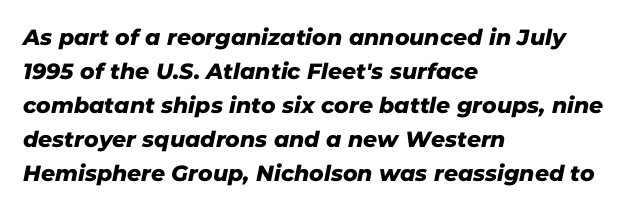
{"underline": "no", "align": "left", "line_spacing": "normal", "line_spacing_ratio": 1.54, "letter_spacing": "normal", "letter_spacing_em": 0.0, "glyph_px": 22}
